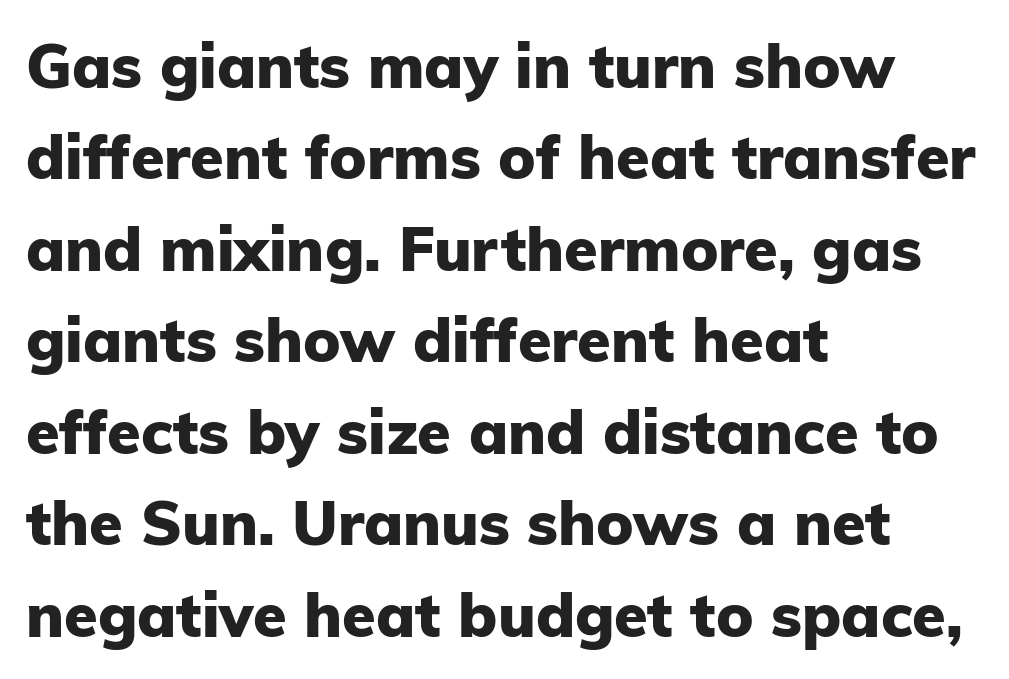
The image shows 61 px heavy sans-serif type, upright; set left-aligned, normal line spacing (1.5x), normal letter spacing, not underlined; low stroke contrast and a medium x-height.
